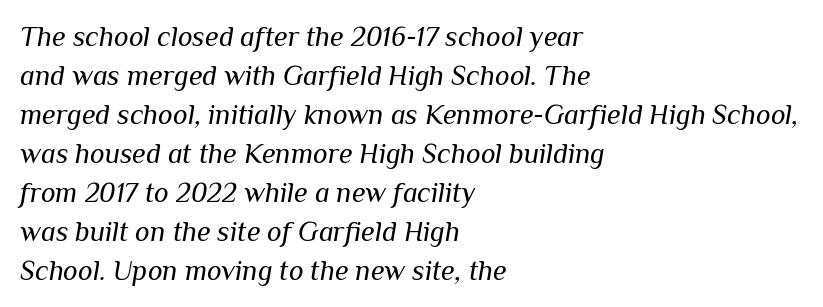
{"italic": "yes", "lean": "right", "slant_degrees": 10, "bold": "no", "weight": "regular", "width": "normal", "stroke_contrast": "medium", "x_height": "medium", "monospaced": "no", "underline": "no", "align": "left", "line_spacing": "normal", "line_spacing_ratio": 1.39, "letter_spacing": "normal", "letter_spacing_em": 0.0, "glyph_px": 28}
